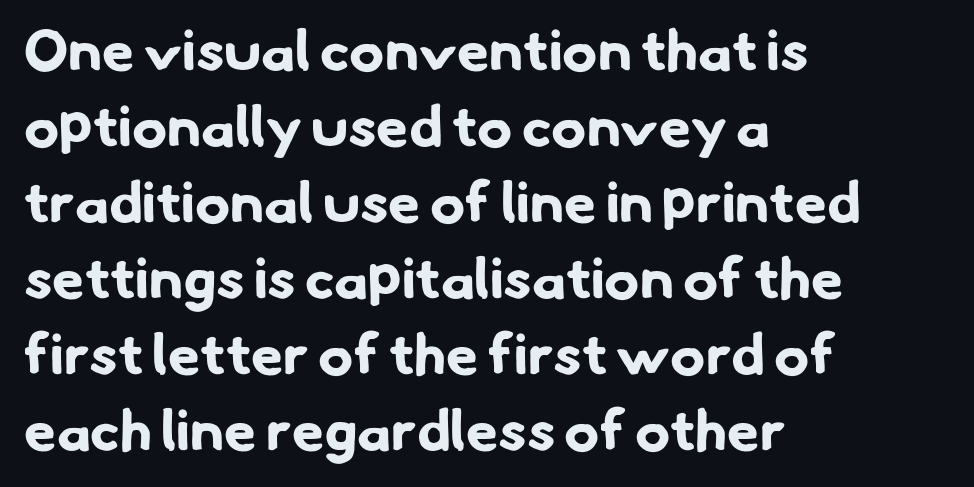
The image shows 58 px bold sans-serif type; set left-aligned, normal line spacing (1.31x), normal letter spacing, not underlined; low stroke contrast and a small x-height.
